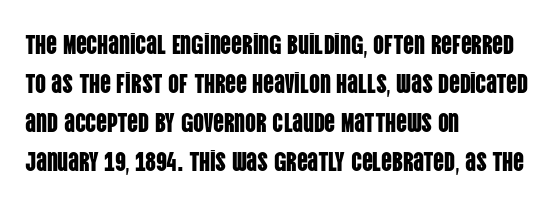
{"italic": "no", "underline": "no", "align": "left", "line_spacing": "normal", "line_spacing_ratio": 1.45, "letter_spacing": "normal", "letter_spacing_em": 0.0, "glyph_px": 27}
